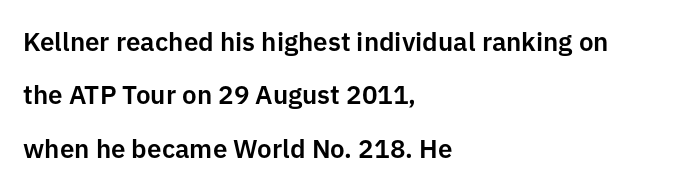
Is there any slant? The stems are plumb. The passage is arranged the way most books set body copy — flush left. The space between consecutive lines is lavish. Check the space under the baseline: it is left empty. Short note: letters normally spaced.
